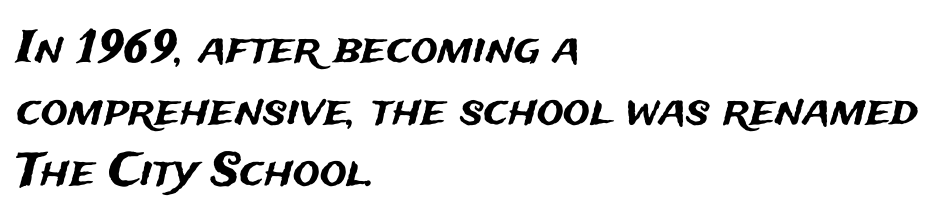
Q: Is the text italic (slanted)? A: Yes.
Q: Is the typeface a serif or a sans-serif typeface? A: Sans-serif.
Q: Is the text underlined? A: No.
Q: How is the paragraph aligned? A: Left-aligned.
Q: Is the spacing between letters normal or unusually wide? A: Normal.
Q: Is the spacing between lines tight, normal or loose? A: Normal.
Q: Width (condensed, normal, or wide)? A: Normal.
Q: Stroke contrast? A: Medium.
Q: x-height? A: Medium.
Q: Monospaced? A: No.
